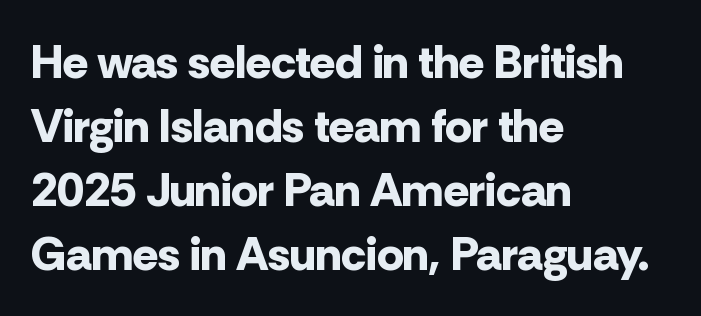
The image shows 47 px bold sans-serif type, upright; set left-aligned, normal line spacing (1.36x), normal letter spacing, not underlined; low stroke contrast and a medium x-height.
